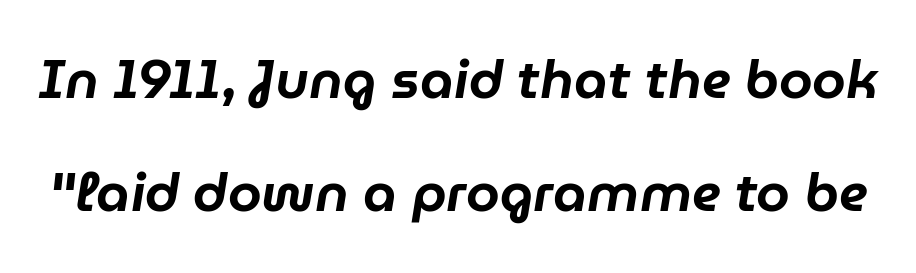
Q: Is the text italic (slanted)? A: Yes, it leans right by about 9 degrees.
Q: Is the text underlined? A: No.
Q: Is the spacing between letters normal or unusually wide? A: Normal.
Q: Is the spacing between lines tight, normal or loose? A: Loose.
Q: Width (condensed, normal, or wide)? A: Normal.
Q: Stroke contrast? A: Low.
Q: x-height? A: Medium.
Q: Monospaced? A: No.
